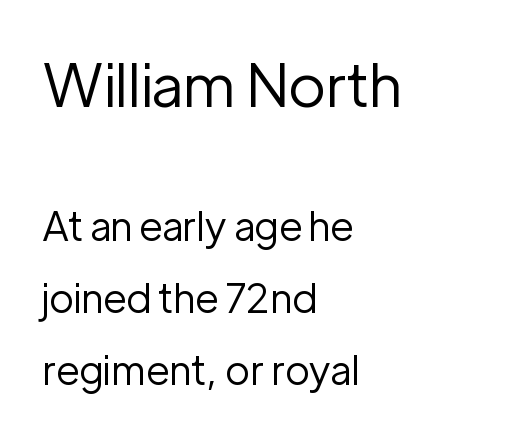
Q: Is the text bold? A: No.
Q: Is the text italic (slanted)? A: No, it is upright.
Q: Is the typeface a serif or a sans-serif typeface? A: Sans-serif.
Q: Is the text underlined? A: No.
Q: How is the paragraph aligned? A: Left-aligned.
Q: Is the spacing between letters normal or unusually wide? A: Normal.
Q: Which block of text is set in a larger size, the first (top) or the second (bottom)? A: The first (top) one.
Q: Width (condensed, normal, or wide)? A: Normal.
Q: Stroke contrast? A: Low.
Q: x-height? A: Medium.
Q: Monospaced? A: No.
